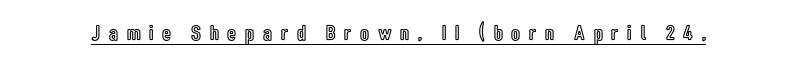
Glyph-to-glyph distance is far greater than everyday printed text. Notice how a bar underscores the lettering throughout. Does the lettering tilt? It doesn't — this is upright.
